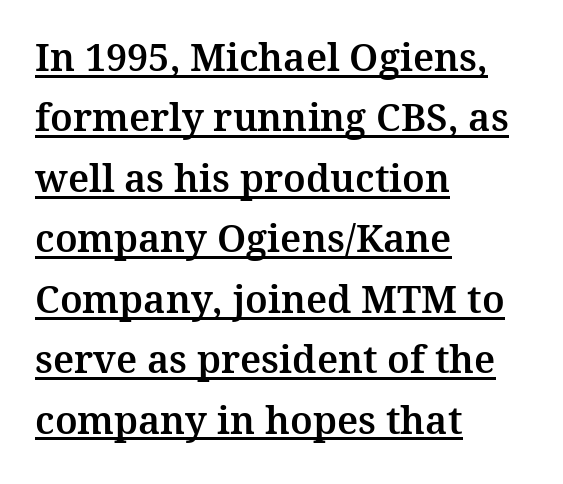
The image shows 38 px serif type, upright; set left-aligned, normal line spacing (1.59x), normal letter spacing, underlined; medium stroke contrast and a medium x-height.
